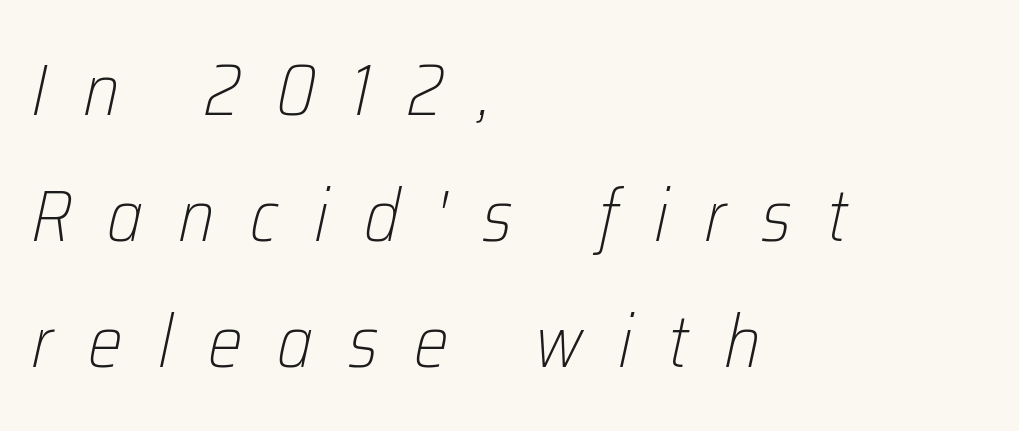
Letter spacing: wide. Varying glyph widths throughout — classic text-font behaviour. In terms of leading, this rendering sits right in the middle. The characters are drawn with everyday or finer stroke widths. The whole block is typeset with a tilt.
